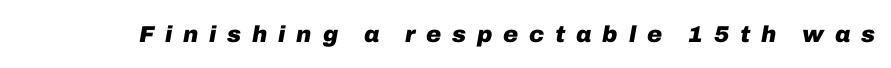
The image shows 23 px bold type, italic (leaning right); set unusually wide letter spacing (+0.47 em), not underlined.
